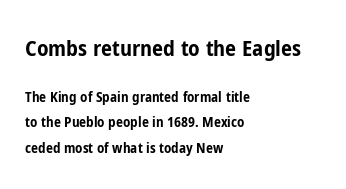
Q: Is the text bold? A: Yes.
Q: Is the text italic (slanted)? A: No, it is upright.
Q: Is the text underlined? A: No.
Q: How is the paragraph aligned? A: Left-aligned.
Q: Is the spacing between letters normal or unusually wide? A: Normal.
Q: Which block of text is set in a larger size, the first (top) or the second (bottom)? A: The first (top) one.
